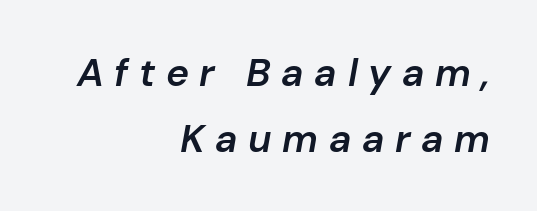
Varying glyph widths throughout — classic text-font behaviour. These lines are set flush right with a ragged left edge. Each glyph is drawn with semibold strokes, heavier than normal yet not fully bold. No word sits above an underline. Between one letter and the next there's a generous, obvious gap.
